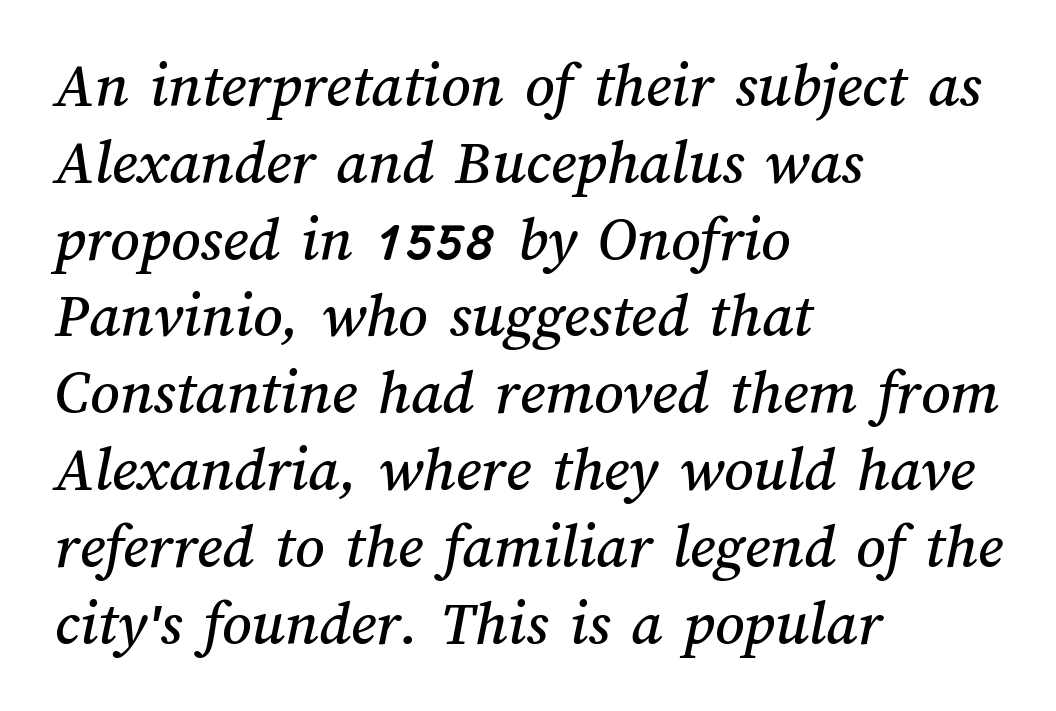
The image shows 64 px text type; set left-aligned, line spacing 1.2x, normal letter spacing, not underlined; medium stroke contrast and a medium x-height.
